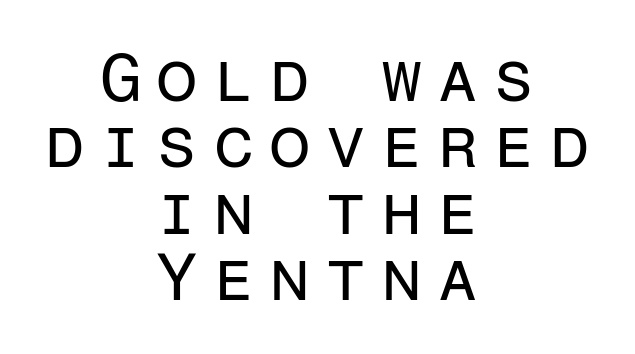
The image shows 67 px regular-weight sans-serif type, upright, monospaced; set centered, tight line spacing (0.99x), unusually wide letter spacing (+0.22 em), not underlined; low stroke contrast and a medium x-height.
